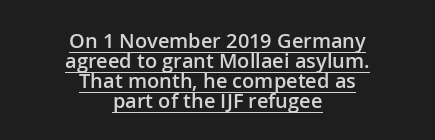
The letters stand straight up with perfectly vertical stems. In terms of leading, this rendering errs on the cramped side. The passage is arranged like a title page — every line centered. Tracking here is standard; glyphs follow each other at the usual distance. Bold? Not quite — semibold, heavier than regular but stopping short. The glyphs are accompanied by a horizontal stroke just below them.
